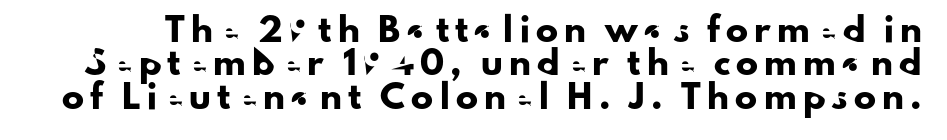
Vertical strokes here are truly vertical. The area under the type is left untouched. Compared with typical body copy, the letter spacing here is much looser. The vertical gap from one line to the next is medium.
